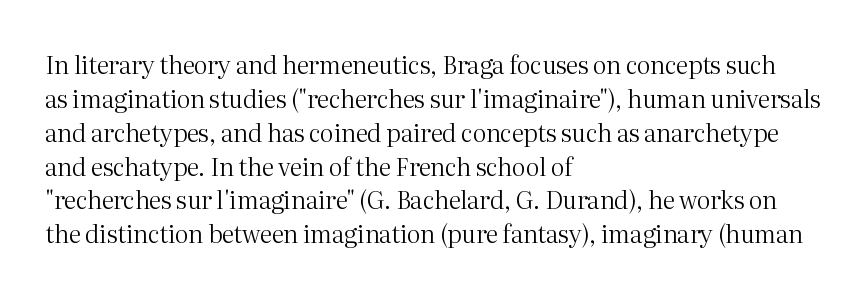
{"italic": "no", "bold": "no", "underline": "no", "align": "left", "line_spacing": "normal", "line_spacing_ratio": 1.41, "letter_spacing": "normal", "letter_spacing_em": 0.0, "glyph_px": 24}
